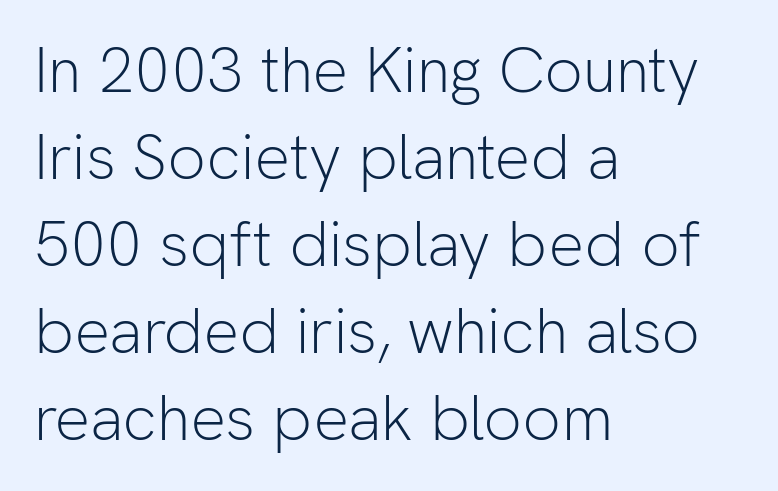
{"serif": "no", "italic": "no", "bold": "no", "weight": "light", "width": "normal", "stroke_contrast": "low", "x_height": "medium", "monospaced": "no", "underline": "no", "align": "left", "line_spacing": "normal", "line_spacing_ratio": 1.38, "letter_spacing": "normal", "letter_spacing_em": 0.0, "glyph_px": 63}
